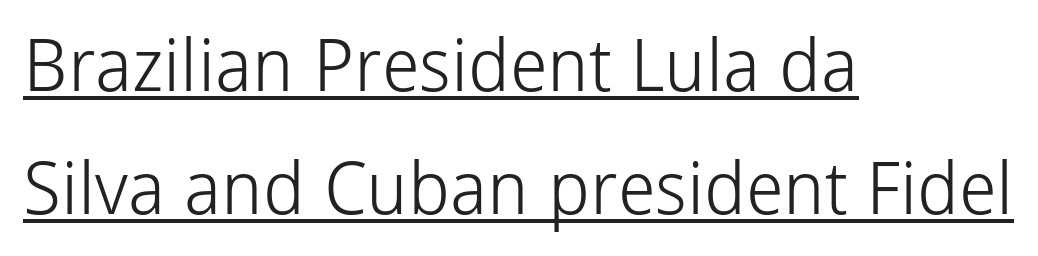
{"serif": "no", "italic": "no", "bold": "no", "weight": "light", "width": "normal", "stroke_contrast": "low", "x_height": "medium", "monospaced": "no", "underline": "yes", "align": "left", "line_spacing": "normal", "line_spacing_ratio": 1.69, "letter_spacing": "normal", "letter_spacing_em": 0.0, "glyph_px": 73}
